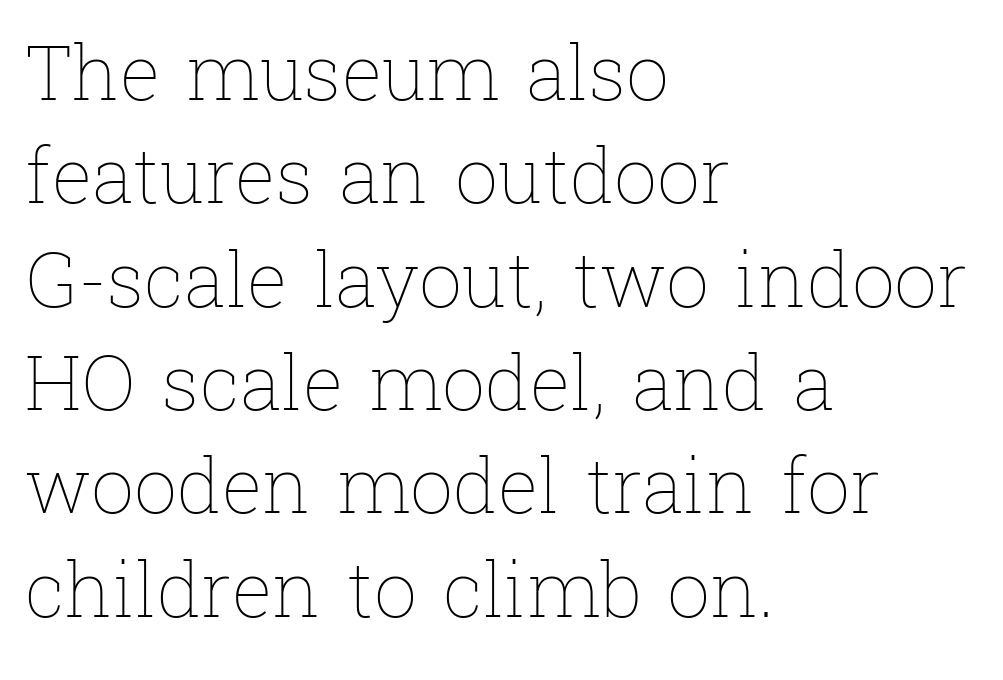
{"italic": "no", "bold": "no", "weight": "thin", "width": "normal", "stroke_contrast": "low", "x_height": "medium", "monospaced": "no", "underline": "no", "align": "left", "line_spacing": "normal", "line_spacing_ratio": 1.36, "letter_spacing": "normal", "letter_spacing_em": 0.0, "glyph_px": 76}
